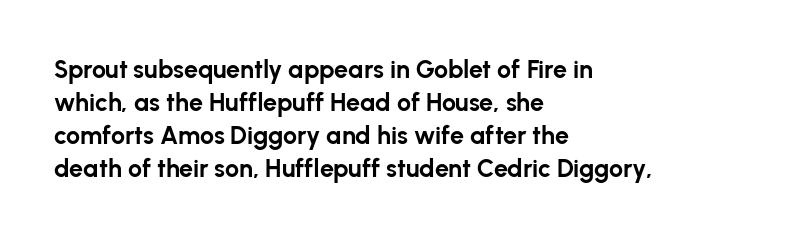
The image shows 25 px bold type, upright; set left-aligned, normal line spacing (1.32x), normal letter spacing, not underlined.
